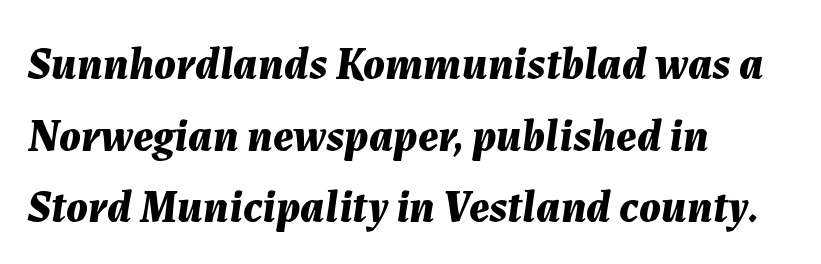
The image shows 45 px bold type, italic (leaning right); set left-aligned, normal line spacing (1.59x), normal letter spacing, not underlined; medium stroke contrast and a medium x-height.
